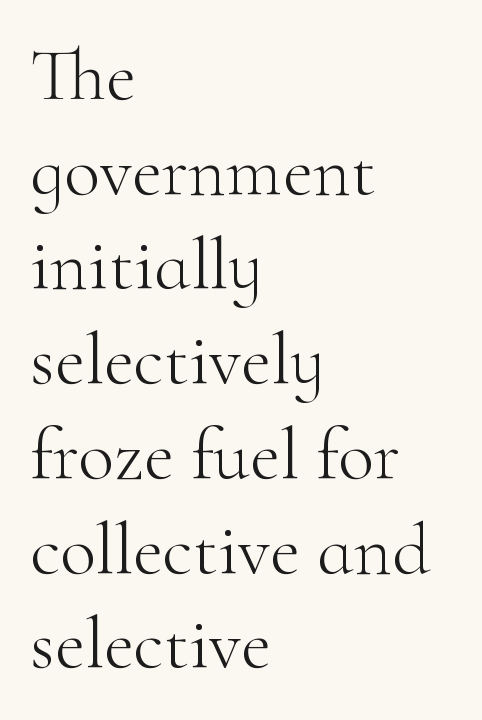
{"serif": "yes", "italic": "no", "bold": "no", "weight": "light", "width": "normal", "stroke_contrast": "high", "x_height": "small", "monospaced": "no", "underline": "no", "align": "left", "line_spacing": "normal", "line_spacing_ratio": 1.28, "letter_spacing": "normal", "letter_spacing_em": 0.0, "glyph_px": 74}
